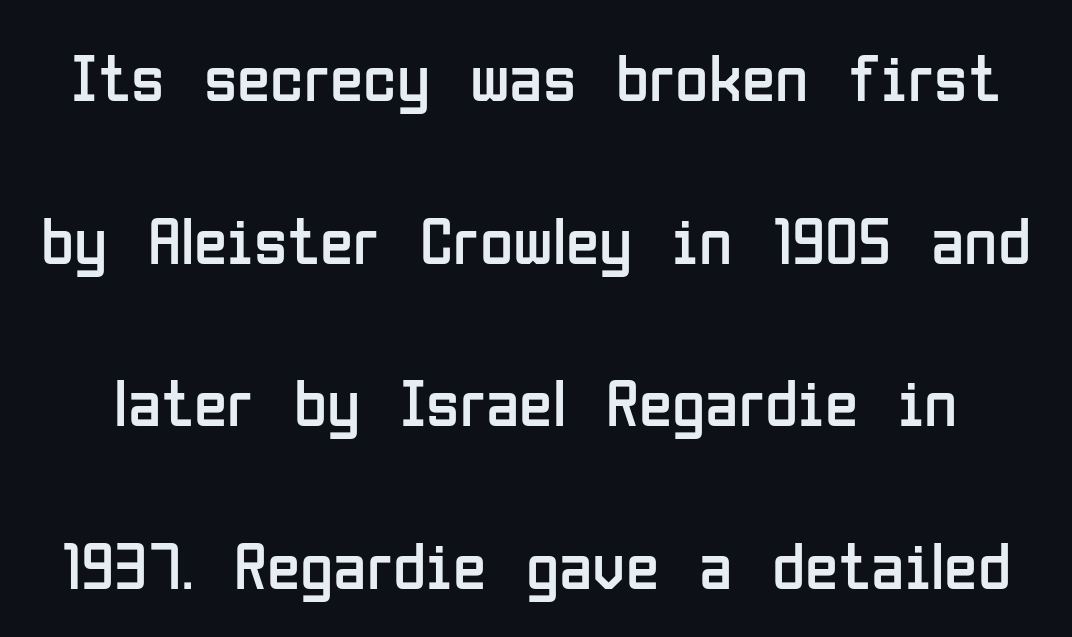
Leading is clearly above the norm, producing a sparse column. Anything drawn beneath the words? Only blank space. A sans-serif font was chosen for this passage. The passage shown is typed in a proportional face where columns would drift.
